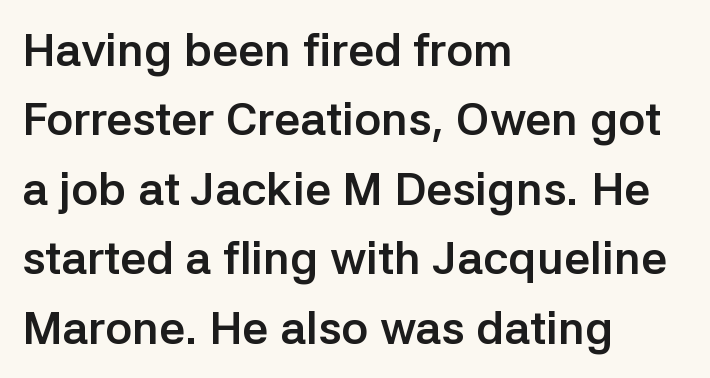
Heavy-handed strokes throughout: this text is bold. What stands out about the letter spacing? Nothing — it is the standard amount. The face used here is proportionally spaced, like ordinary book or web type. The designer left line spacing at the default. Left-aligned paragraph, ragged on the right. The typography opts for an upright posture over an oblique one.
